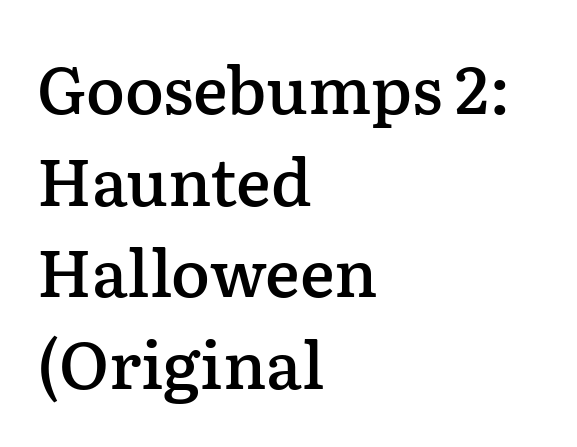
Q: Is the text bold? A: Semi-bold.
Q: Is the text italic (slanted)? A: No, it is upright.
Q: Is the typeface a serif or a sans-serif typeface? A: Serif.
Q: Is the text underlined? A: No.
Q: How is the paragraph aligned? A: Left-aligned.
Q: Is the spacing between letters normal or unusually wide? A: Normal.
Q: Is the spacing between lines tight, normal or loose? A: Normal.
Q: Width (condensed, normal, or wide)? A: Normal.
Q: Stroke contrast? A: Low.
Q: x-height? A: Medium.
Q: Monospaced? A: No.
